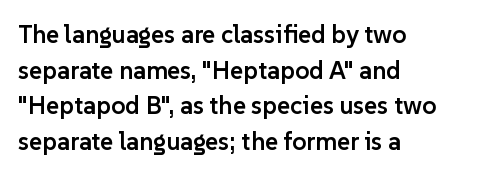
{"italic": "no", "bold": "semi", "underline": "no", "align": "left", "line_spacing": "normal", "line_spacing_ratio": 1.43, "letter_spacing": "normal", "letter_spacing_em": 0.0, "glyph_px": 25}
